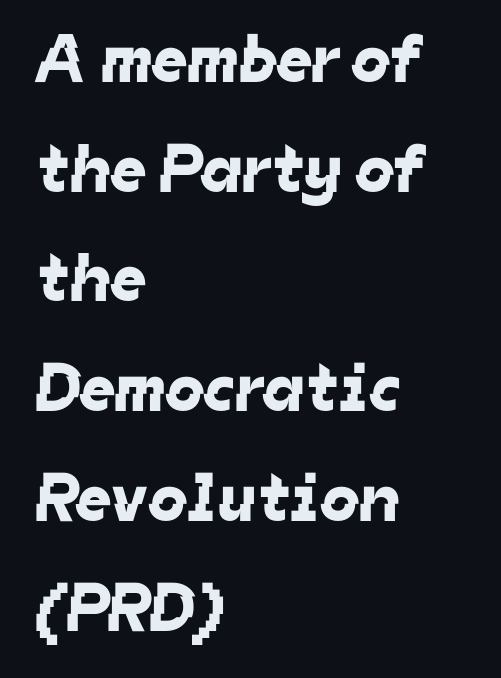
Q: Is the typeface a serif or a sans-serif typeface? A: Sans-serif.
Q: Is the text underlined? A: No.
Q: How is the paragraph aligned? A: Left-aligned.
Q: Is the spacing between letters normal or unusually wide? A: Normal.
Q: Is the spacing between lines tight, normal or loose? A: Normal.
Q: Width (condensed, normal, or wide)? A: Normal.
Q: Stroke contrast? A: Low.
Q: x-height? A: Medium.
Q: Monospaced? A: No.
